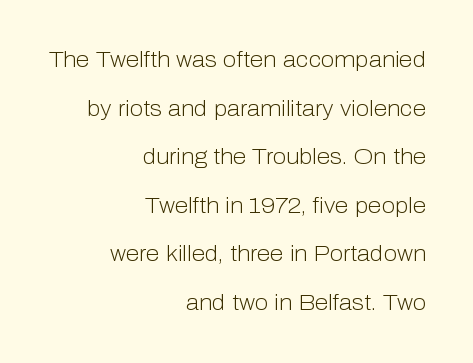
These lines stack with their right ends in a neat column. The space directly below the letters is spotless. Weight: in the light-to-regular range. Between one letter and the next there's only the usual sliver of space. These lines stand farther apart than default settings would place them.
